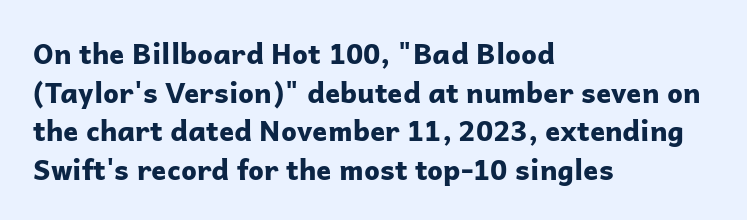
Decoration check: the copy has no underline. The typesetting leans heavy: a genuine bold. Is the block centered? No — it sits flush against the left margin. Horizontal bands of white between lines are of average thickness.
